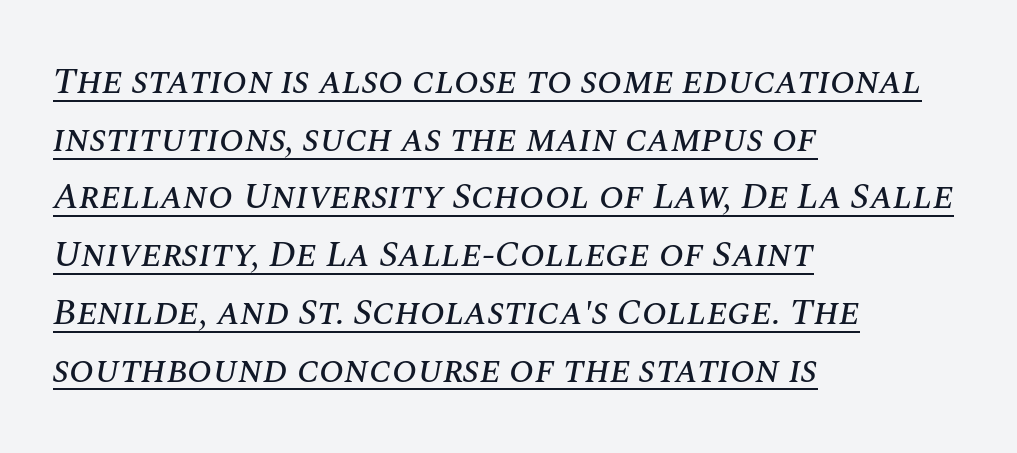
{"italic": "yes", "lean": "right", "slant_degrees": 10, "width": "normal", "stroke_contrast": "medium", "x_height": "large", "monospaced": "no", "underline": "yes", "align": "left", "line_spacing": "normal", "line_spacing_ratio": 1.56, "letter_spacing": "normal", "letter_spacing_em": 0.0, "glyph_px": 37}
